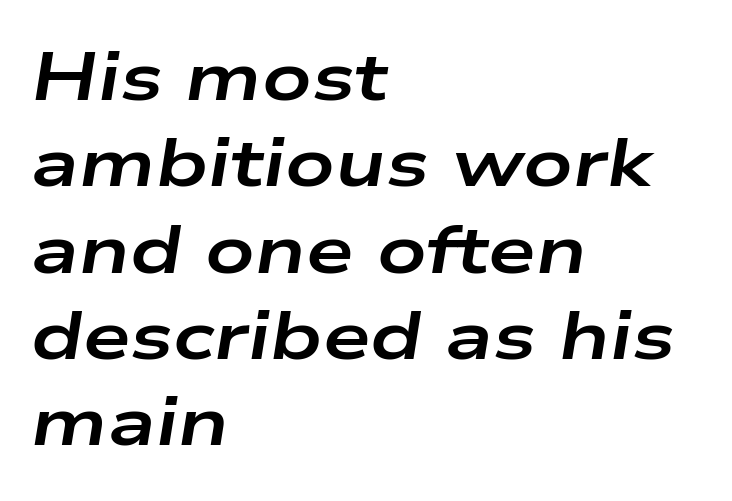
The letters advance in unequal steps, a hallmark of proportional type. Underline: absent. This is heavy type, rendered in bold. Slant detected: the letters are inclined. Horizontally, the lines are justified to the leading edge only.
